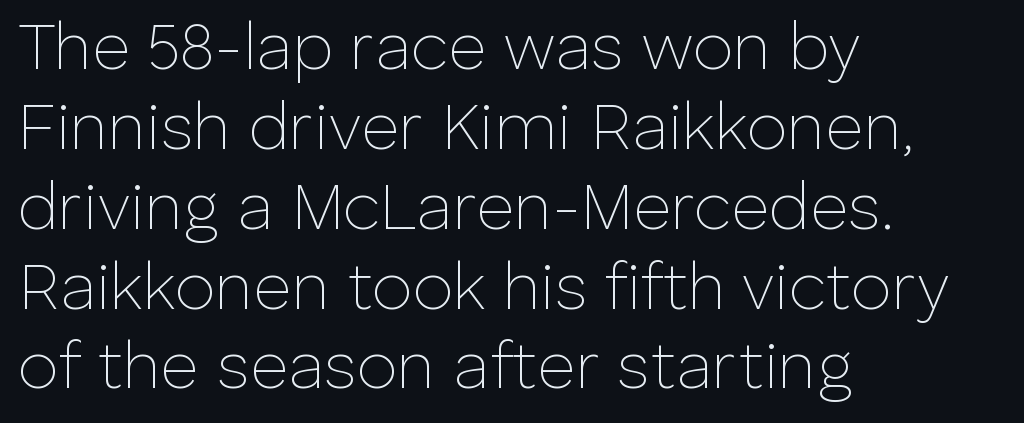
The image shows 66 px thin sans-serif type, upright; set left-aligned, line spacing 1.21x, normal letter spacing, not underlined; low stroke contrast and a medium x-height.
